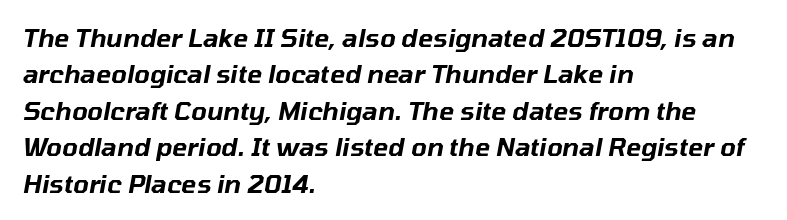
These lines sit exactly where default settings would place them. Underlining? Definitely not there. It's the slanting kind of type. Alignment: flush left. Caption: standard tracking, unaltered.
